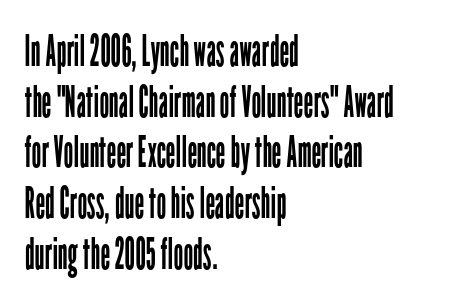
Q: Is the text bold? A: No.
Q: Is the text italic (slanted)? A: No, it is upright.
Q: Is the typeface a serif or a sans-serif typeface? A: Sans-serif.
Q: Is the text underlined? A: No.
Q: How is the paragraph aligned? A: Left-aligned.
Q: Is the spacing between letters normal or unusually wide? A: Normal.
Q: Width (condensed, normal, or wide)? A: Condensed.
Q: Stroke contrast? A: Low.
Q: x-height? A: Medium.
Q: Monospaced? A: No.
